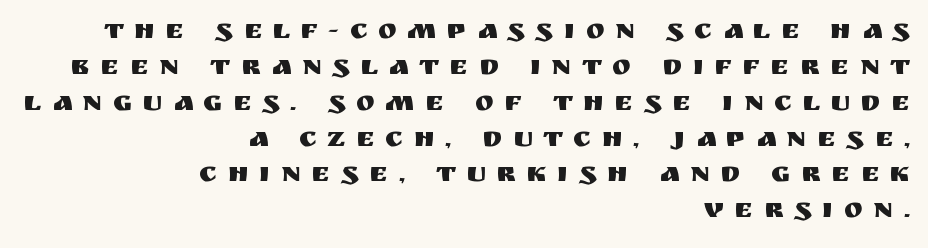
The image shows 28 px sans-serif type, upright; set right-aligned, normal line spacing (1.28x), unusually wide letter spacing (+0.38 em), not underlined; medium stroke contrast and a large x-height.
